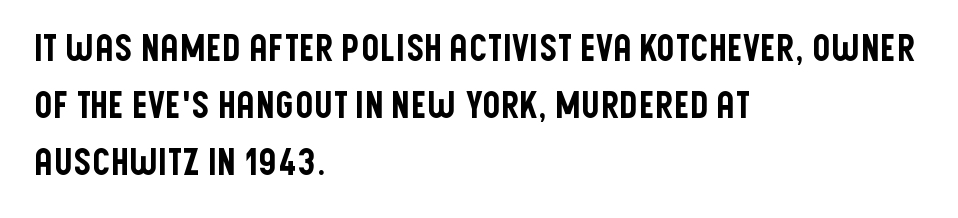
You can tell from the bare stems that sans-serif type was used. Spacing verdict: proportional, widths tailored to each character. All the whitespace from short lines collects on the right. No italicization has been applied; the sample stays upright. Quick note: underline off. No extra tracking has been applied to these lines.
